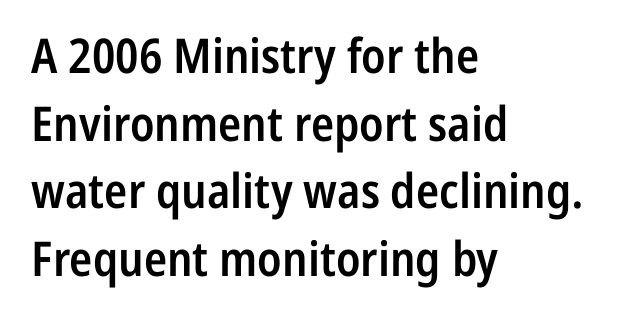
The image shows 48 px semibold, condensed sans-serif type, upright; set left-aligned, normal line spacing (1.41x), normal letter spacing, not underlined; low stroke contrast and a medium x-height.
